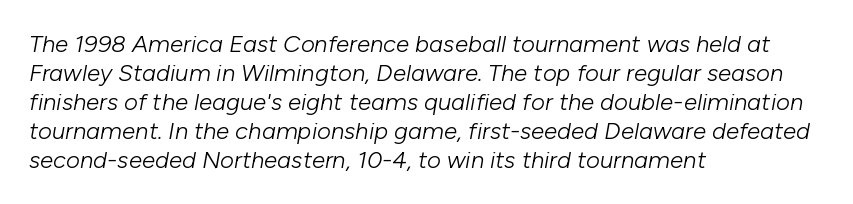
There is no visible air inserted between adjacent glyphs. No letter is thick-stroked: the sample isn't bold. The zone under the glyphs is completely vacant. Designer's note — italics engaged.
